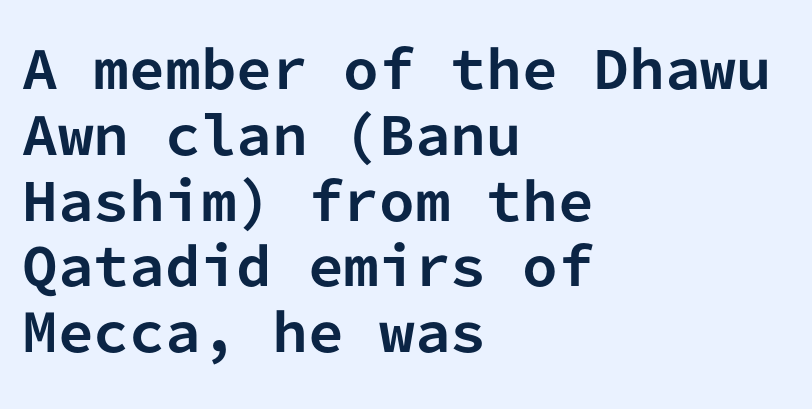
Q: Is the text bold? A: Yes.
Q: Is the text italic (slanted)? A: No, it is upright.
Q: Is the typeface a serif or a sans-serif typeface? A: Sans-serif.
Q: Is the text underlined? A: No.
Q: How is the paragraph aligned? A: Left-aligned.
Q: Is the spacing between letters normal or unusually wide? A: Normal.
Q: Is the spacing between lines tight, normal or loose? A: Normal.
Q: Width (condensed, normal, or wide)? A: Normal.
Q: Stroke contrast? A: Low.
Q: x-height? A: Medium.
Q: Monospaced? A: Yes.
